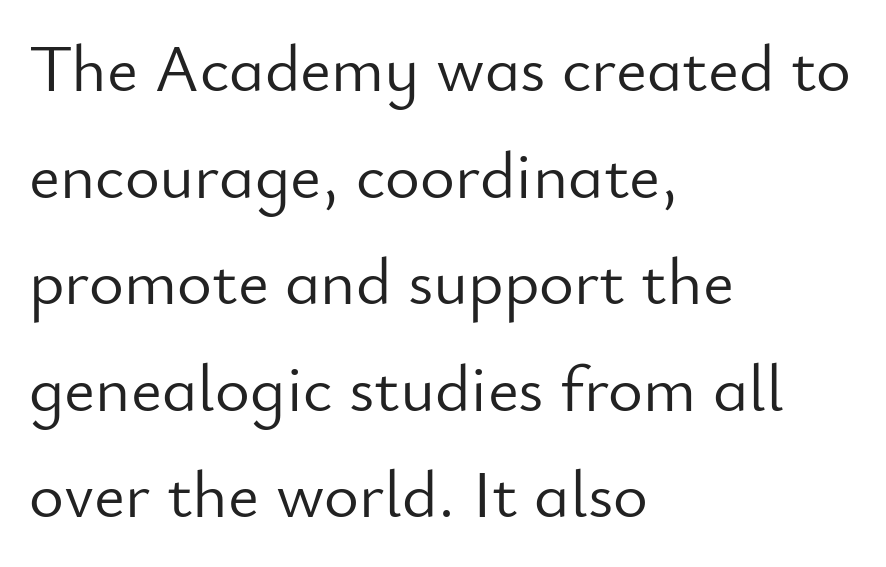
The image shows 67 px light sans-serif type, upright; set left-aligned, normal line spacing (1.59x), normal letter spacing, not underlined; low stroke contrast and a small x-height.
